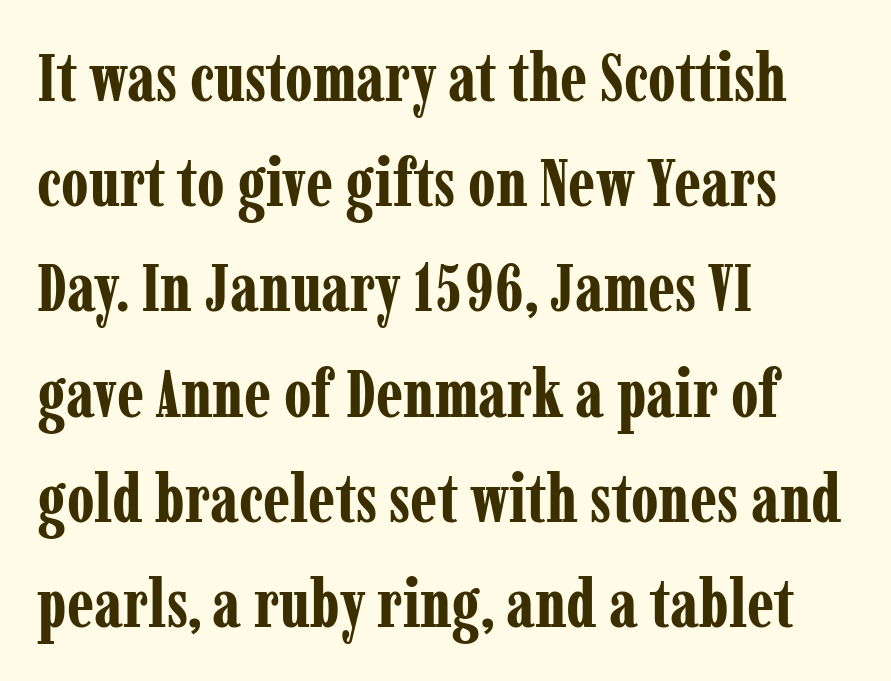
The image shows 67 px bold, condensed serif type, upright; set left-aligned, normal line spacing (1.57x), normal letter spacing, not underlined; low stroke contrast and a medium x-height.
